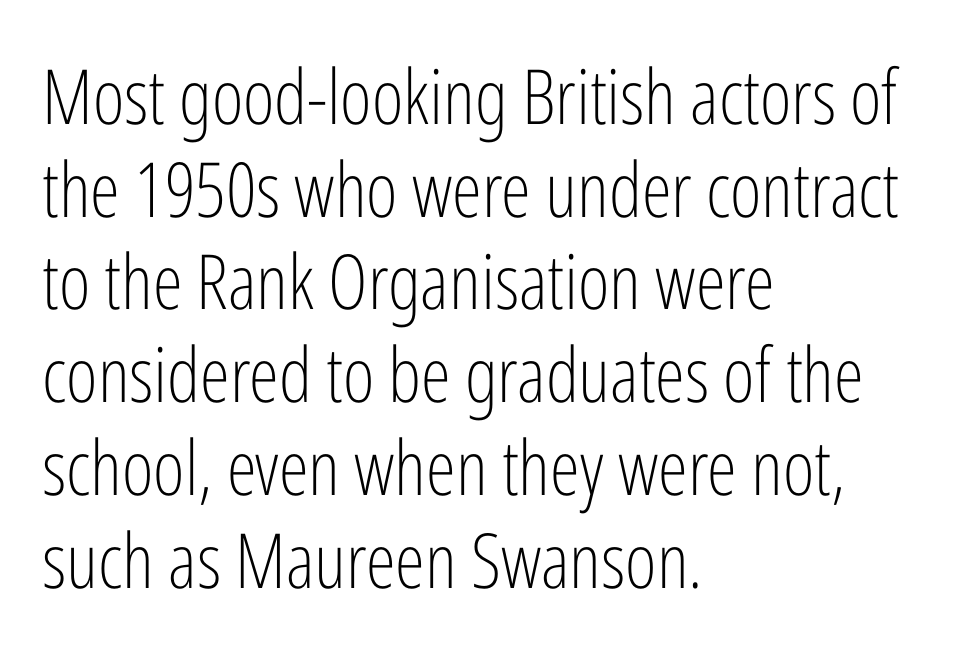
{"serif": "no", "italic": "no", "bold": "no", "weight": "light", "width": "condensed", "stroke_contrast": "low", "x_height": "medium", "monospaced": "no", "underline": "no", "align": "left", "line_spacing_ratio": 1.22, "letter_spacing": "normal", "letter_spacing_em": 0.0, "glyph_px": 76}
